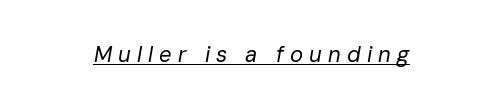
{"italic": "yes", "lean": "right", "slant_degrees": 10, "bold": "no", "underline": "yes", "align": "center", "letter_spacing": "wide", "letter_spacing_em": 0.28, "glyph_px": 22}
